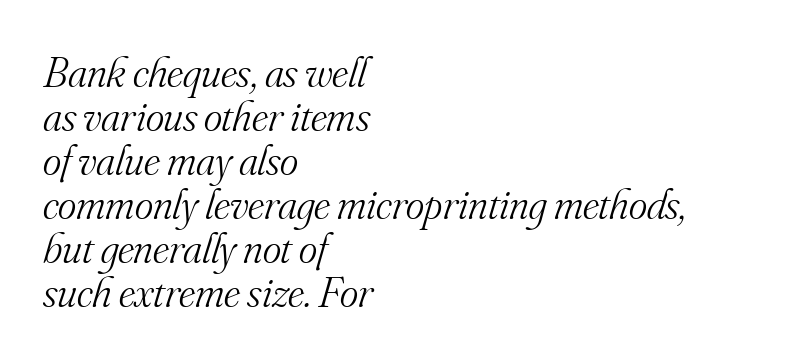
Q: Is the text bold? A: No.
Q: Is the text italic (slanted)? A: Yes, it leans right by about 16 degrees.
Q: Is the typeface a serif or a sans-serif typeface? A: Serif.
Q: Is the text underlined? A: No.
Q: How is the paragraph aligned? A: Left-aligned.
Q: Is the spacing between letters normal or unusually wide? A: Normal.
Q: Is the spacing between lines tight, normal or loose? A: Tight.
Q: Width (condensed, normal, or wide)? A: Normal.
Q: Stroke contrast? A: Medium.
Q: x-height? A: Small.
Q: Monospaced? A: No.
